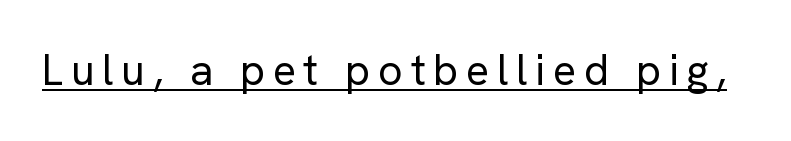
The image shows 43 px regular-weight sans-serif type, upright; set underlined; low stroke contrast and a medium x-height.
